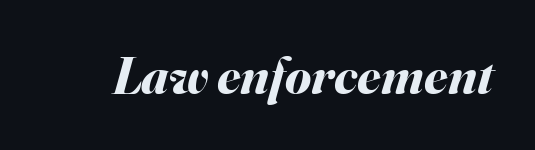
This is oblique type, the kind used for emphasis or titles. Is the letter spacing exaggerated? No — it looks like the ordinary default. Each glyph is drawn with heavy, bold strokes. The face used here is proportionally spaced, like ordinary book or web type.
